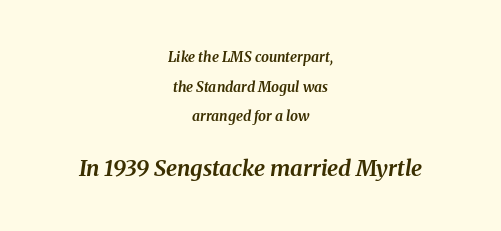
Q: Is the text bold? A: Yes.
Q: Is the text italic (slanted)? A: Yes, it leans right by about 8 degrees.
Q: Is the text underlined? A: No.
Q: How is the paragraph aligned? A: Centered.
Q: Is the spacing between letters normal or unusually wide? A: Normal.
Q: Is the spacing between lines tight, normal or loose? A: Loose.
Q: Which block of text is set in a larger size, the first (top) or the second (bottom)? A: The second (bottom) one.
